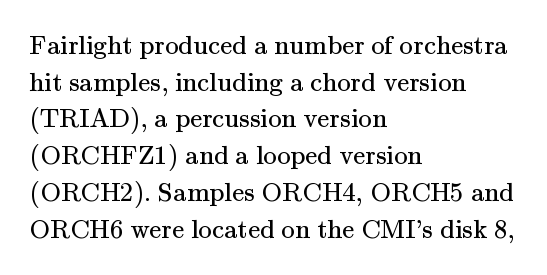
Reading down the block, your eye returns to a fixed left position each line. Do the letters lean? They stand straight. The strip under each line holds only bare page. Bold? No — there's no thickening of the strokes. Line spacing here is normal. Glyph-to-glyph distance matches everyday printed text.
